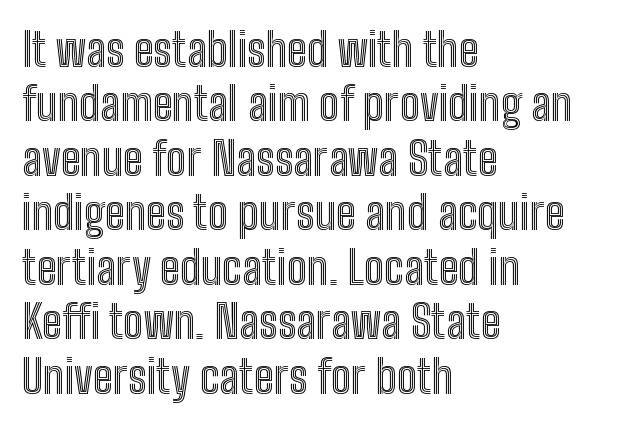
Q: Is the text italic (slanted)? A: No, it is upright.
Q: Is the text underlined? A: No.
Q: How is the paragraph aligned? A: Left-aligned.
Q: Is the spacing between letters normal or unusually wide? A: Normal.
Q: Width (condensed, normal, or wide)? A: Condensed.
Q: x-height? A: Medium.
Q: Monospaced? A: No.
